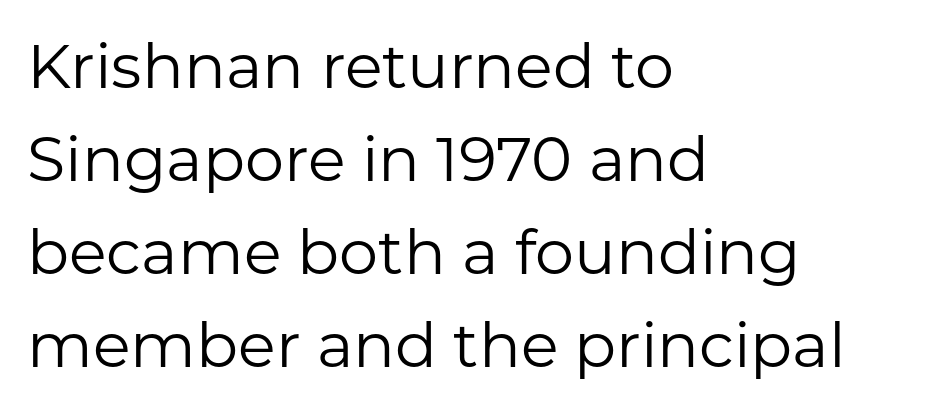
{"serif": "no", "italic": "no", "bold": "no", "weight": "regular", "width": "normal", "stroke_contrast": "low", "x_height": "medium", "monospaced": "no", "underline": "no", "align": "left", "line_spacing": "normal", "line_spacing_ratio": 1.5, "letter_spacing": "normal", "letter_spacing_em": 0.0, "glyph_px": 62}
